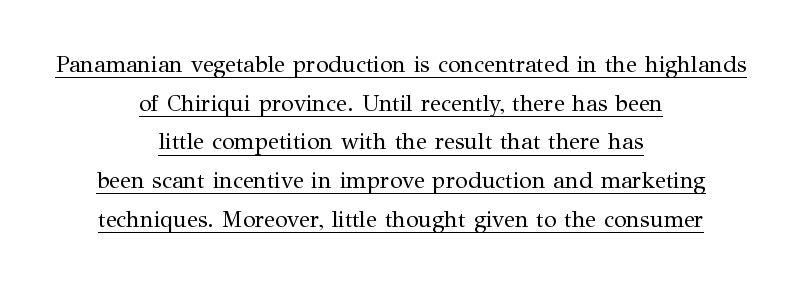
{"italic": "no", "bold": "no", "underline": "yes", "align": "center", "line_spacing": "normal", "line_spacing_ratio": 1.68, "letter_spacing": "normal", "letter_spacing_em": 0.0, "glyph_px": 23}
